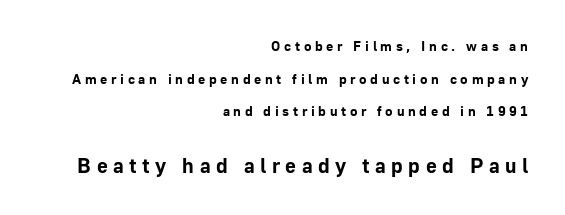
Q: Is the text bold? A: Yes.
Q: Is the text italic (slanted)? A: No, it is upright.
Q: Is the text underlined? A: No.
Q: How is the paragraph aligned? A: Right-aligned.
Q: Is the spacing between letters normal or unusually wide? A: Unusually wide.
Q: Is the spacing between lines tight, normal or loose? A: Loose.
Q: Which block of text is set in a larger size, the first (top) or the second (bottom)? A: The second (bottom) one.
